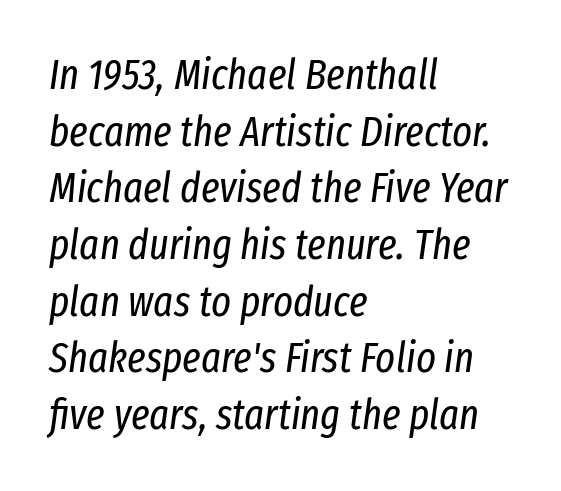
Q: Is the text bold? A: No.
Q: Is the text italic (slanted)? A: Yes, it leans right by about 8 degrees.
Q: Is the text underlined? A: No.
Q: How is the paragraph aligned? A: Left-aligned.
Q: Is the spacing between letters normal or unusually wide? A: Normal.
Q: Is the spacing between lines tight, normal or loose? A: Normal.
Q: Width (condensed, normal, or wide)? A: Condensed.
Q: Stroke contrast? A: Low.
Q: x-height? A: Medium.
Q: Monospaced? A: No.
